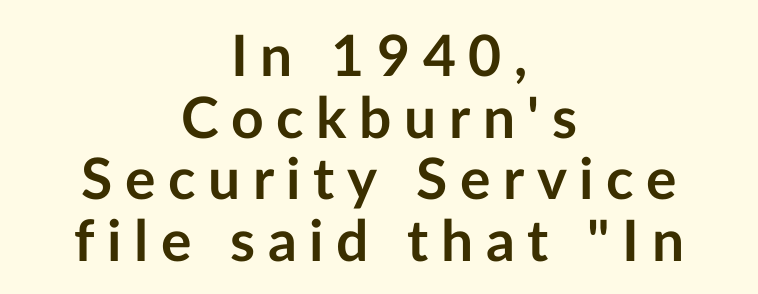
Q: Is the text bold? A: Yes.
Q: Is the text italic (slanted)? A: No, it is upright.
Q: Is the typeface a serif or a sans-serif typeface? A: Sans-serif.
Q: Is the text underlined? A: No.
Q: How is the paragraph aligned? A: Centered.
Q: Is the spacing between letters normal or unusually wide? A: Unusually wide.
Q: Is the spacing between lines tight, normal or loose? A: Tight.
Q: Width (condensed, normal, or wide)? A: Normal.
Q: Stroke contrast? A: Low.
Q: x-height? A: Medium.
Q: Monospaced? A: No.
